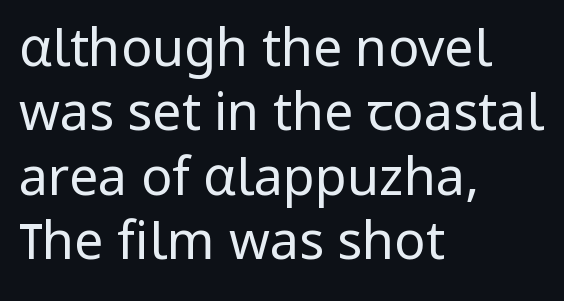
The letters advance in unequal steps, a hallmark of proportional type. Just letters on the line, the space beneath them empty. The text block is weighted toward the left margin, trailing off unevenly rightward. The axis of the letterforms is exactly vertical. The characters display no serif detailing; their extremities are plain. Honestly, the letter spacing is just normal — you wouldn't notice it.
